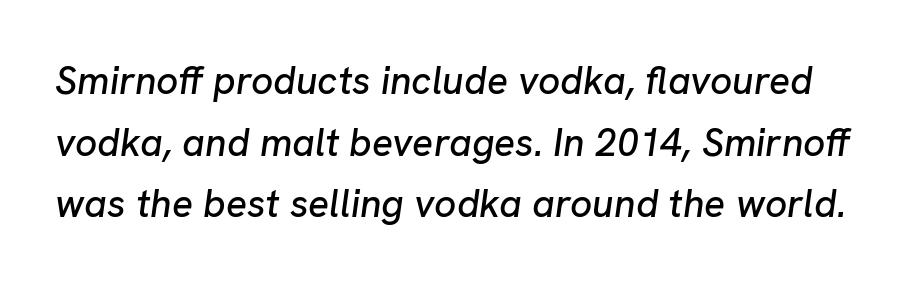
{"italic": "yes", "lean": "right", "slant_degrees": 8, "width": "normal", "stroke_contrast": "low", "x_height": "medium", "monospaced": "no", "underline": "no", "line_spacing": "normal", "line_spacing_ratio": 1.58, "letter_spacing": "normal", "letter_spacing_em": 0.0, "glyph_px": 39}
